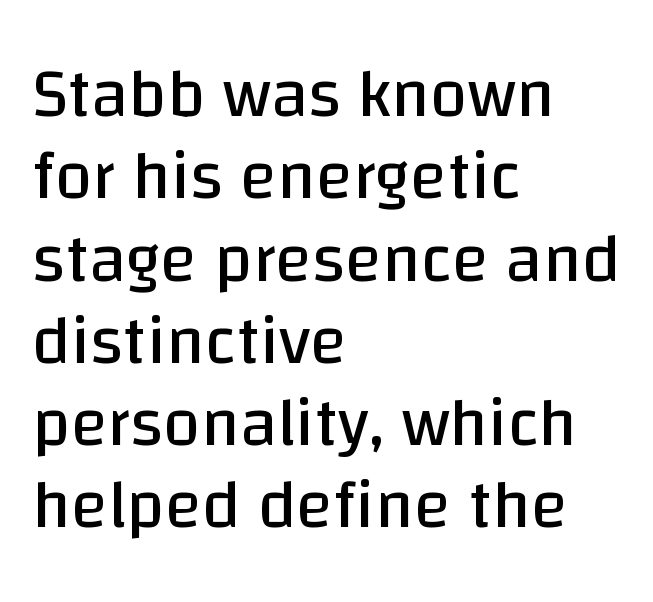
{"serif": "no", "italic": "no", "bold": "no", "weight": "regular", "width": "normal", "stroke_contrast": "low", "x_height": "large", "monospaced": "no", "underline": "no", "align": "left", "line_spacing_ratio": 1.21, "letter_spacing": "normal", "letter_spacing_em": 0.0, "glyph_px": 68}
